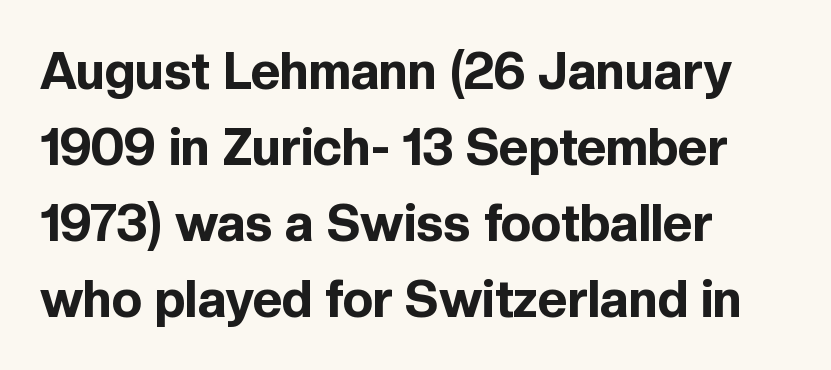
Q: Is the text bold? A: Yes.
Q: Is the text italic (slanted)? A: No, it is upright.
Q: Is the typeface a serif or a sans-serif typeface? A: Sans-serif.
Q: Is the text underlined? A: No.
Q: How is the paragraph aligned? A: Left-aligned.
Q: Is the spacing between letters normal or unusually wide? A: Normal.
Q: Is the spacing between lines tight, normal or loose? A: Normal.
Q: Width (condensed, normal, or wide)? A: Normal.
Q: x-height? A: Medium.
Q: Monospaced? A: No.
